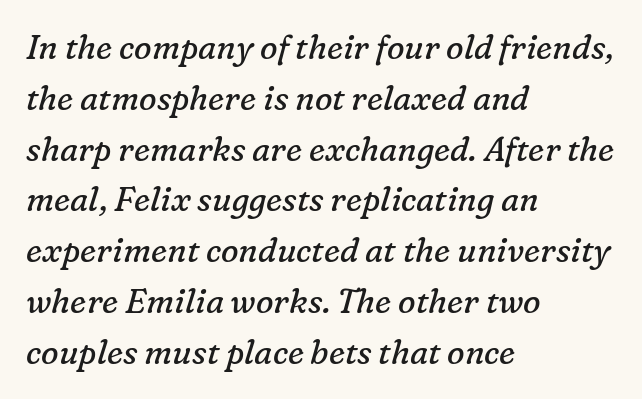
Q: Is the text bold? A: No.
Q: Is the text italic (slanted)? A: Yes, it leans right by about 16 degrees.
Q: Is the typeface a serif or a sans-serif typeface? A: Serif.
Q: Is the text underlined? A: No.
Q: How is the paragraph aligned? A: Left-aligned.
Q: Is the spacing between letters normal or unusually wide? A: Normal.
Q: Is the spacing between lines tight, normal or loose? A: Normal.
Q: Width (condensed, normal, or wide)? A: Normal.
Q: Stroke contrast? A: Low.
Q: x-height? A: Medium.
Q: Monospaced? A: No.
